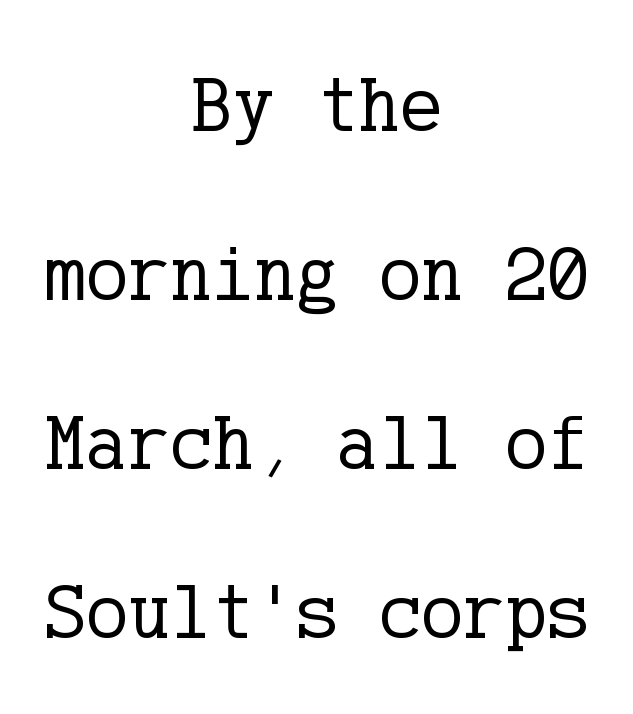
{"serif": "yes", "italic": "no", "bold": "no", "weight": "regular", "width": "normal", "stroke_contrast": "low", "x_height": "medium", "underline": "no", "align": "center", "line_spacing": "loose", "line_spacing_ratio": 2.14, "letter_spacing": "normal", "letter_spacing_em": 0.0, "glyph_px": 79}
